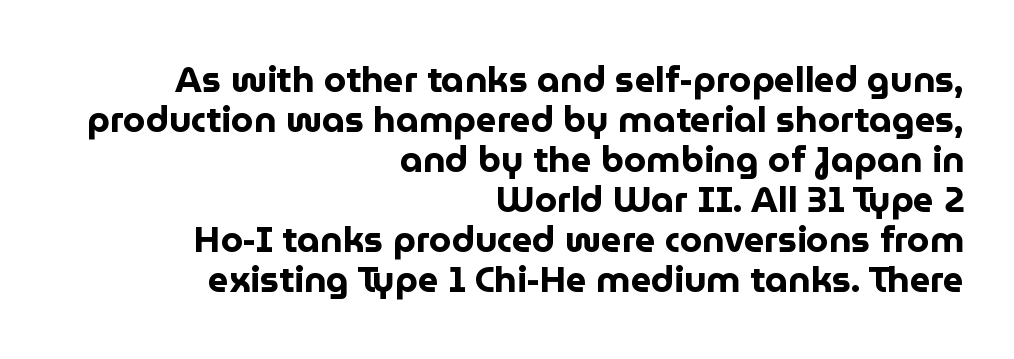
{"serif": "no", "italic": "no", "bold": "yes", "weight": "bold", "width": "normal", "stroke_contrast": "low", "x_height": "medium", "monospaced": "no", "underline": "no", "align": "right", "line_spacing": "tight", "line_spacing_ratio": 1.11, "letter_spacing": "normal", "letter_spacing_em": 0.0, "glyph_px": 36}
